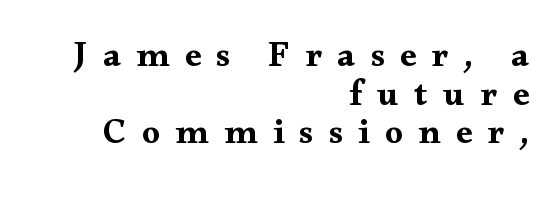
{"serif": "yes", "italic": "no", "width": "wide", "stroke_contrast": "medium", "x_height": "small", "monospaced": "no", "underline": "no", "align": "right", "line_spacing": "tight", "line_spacing_ratio": 1.07, "letter_spacing": "wide", "letter_spacing_em": 0.43, "glyph_px": 36}
